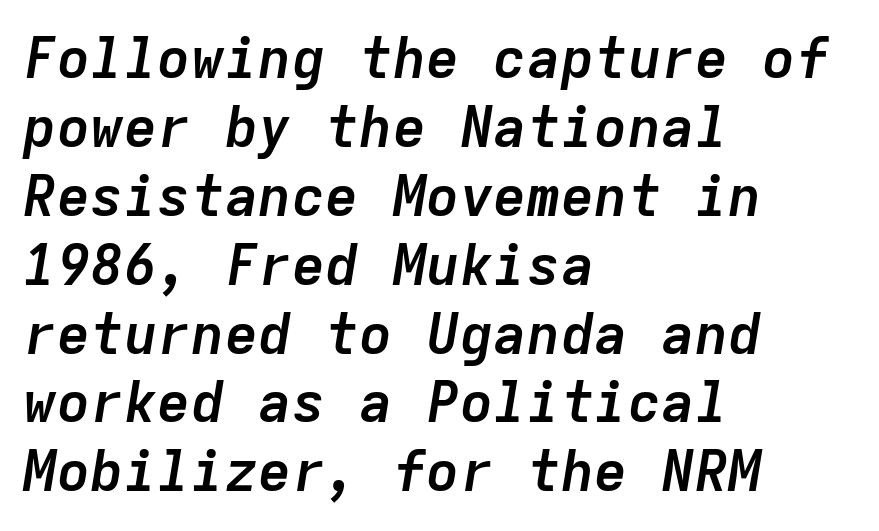
The image shows 56 px semibold type, italic (leaning right), monospaced; set left-aligned, line spacing 1.23x, normal letter spacing, not underlined; low stroke contrast and a medium x-height.
